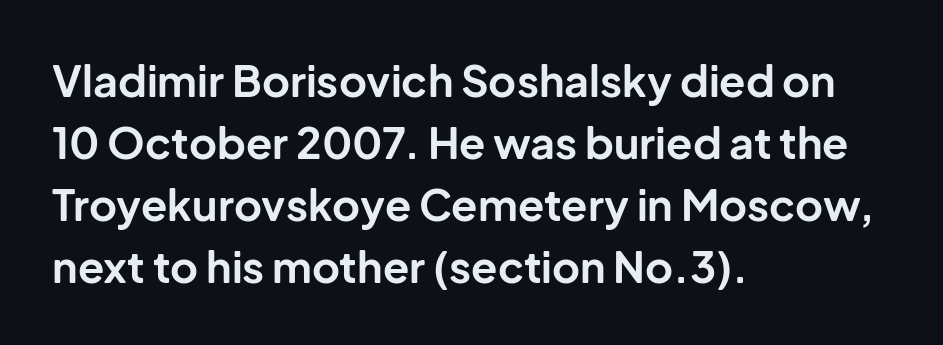
Q: Is the text bold? A: Yes.
Q: Is the text italic (slanted)? A: No, it is upright.
Q: Is the typeface a serif or a sans-serif typeface? A: Sans-serif.
Q: Is the text underlined? A: No.
Q: How is the paragraph aligned? A: Left-aligned.
Q: Is the spacing between letters normal or unusually wide? A: Normal.
Q: Is the spacing between lines tight, normal or loose? A: Normal.
Q: Width (condensed, normal, or wide)? A: Normal.
Q: Stroke contrast? A: Low.
Q: x-height? A: Medium.
Q: Monospaced? A: No.
